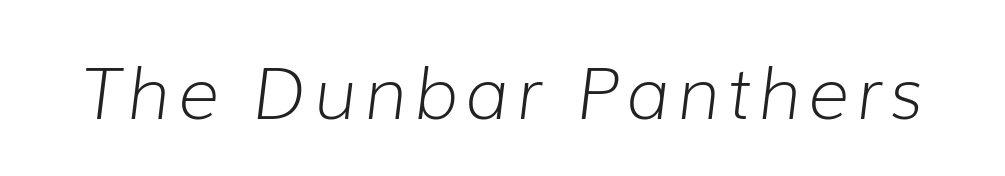
{"italic": "yes", "lean": "right", "slant_degrees": 7, "bold": "no", "weight": "light", "width": "normal", "stroke_contrast": "low", "x_height": "medium", "monospaced": "no", "underline": "no", "glyph_px": 71}
